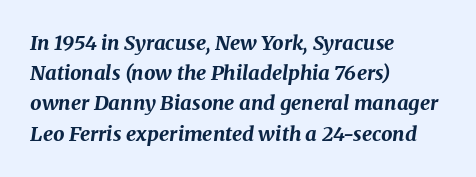
{"italic": "yes", "lean": "right", "slant_degrees": 8, "bold": "yes", "underline": "no", "align": "left", "line_spacing": "normal", "line_spacing_ratio": 1.51, "letter_spacing": "normal", "letter_spacing_em": 0.0, "glyph_px": 20}
